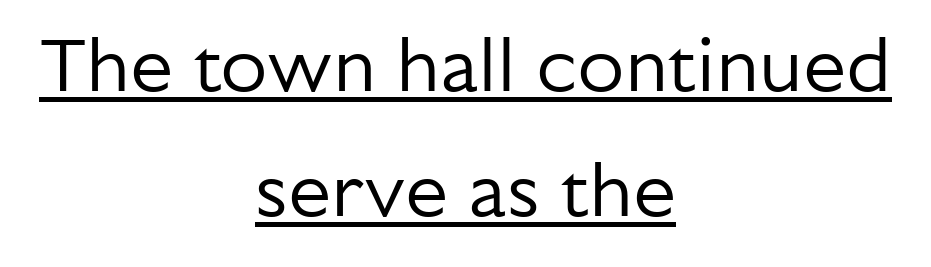
Q: Is the text bold? A: No.
Q: Is the text italic (slanted)? A: No, it is upright.
Q: Is the typeface a serif or a sans-serif typeface? A: Sans-serif.
Q: Is the text underlined? A: Yes.
Q: How is the paragraph aligned? A: Centered.
Q: Is the spacing between letters normal or unusually wide? A: Normal.
Q: Is the spacing between lines tight, normal or loose? A: Normal.
Q: Width (condensed, normal, or wide)? A: Normal.
Q: Stroke contrast? A: Low.
Q: x-height? A: Medium.
Q: Monospaced? A: No.
